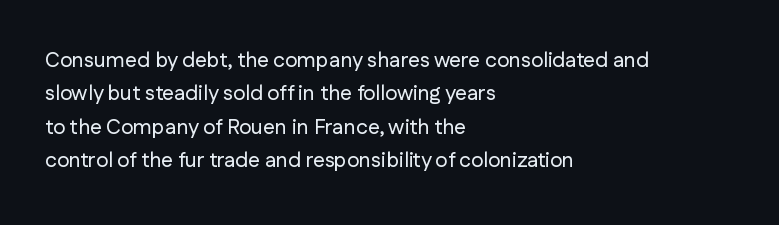
{"italic": "no", "underline": "no", "align": "left", "line_spacing": "normal", "line_spacing_ratio": 1.59, "letter_spacing": "normal", "letter_spacing_em": 0.0, "glyph_px": 21}
